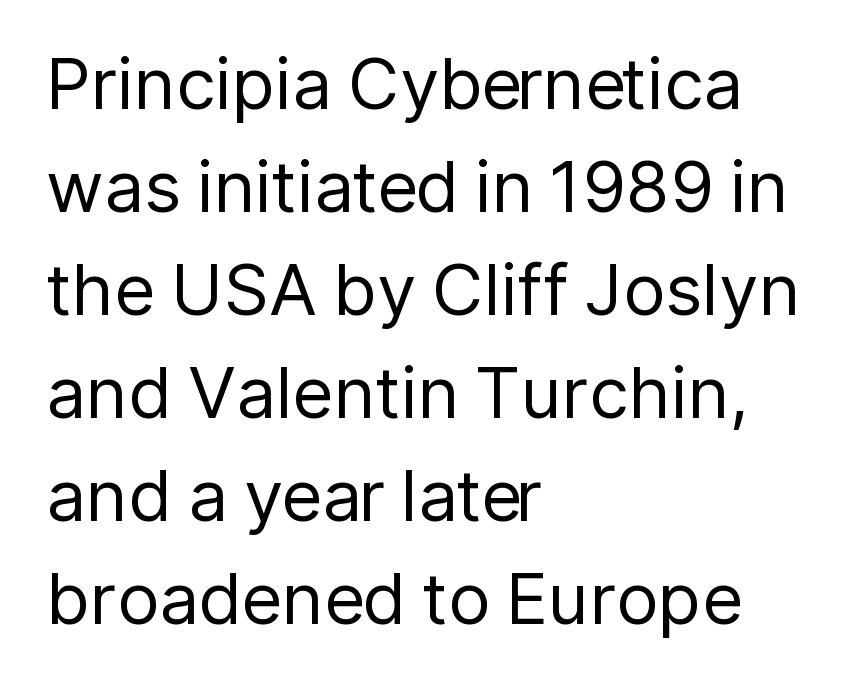
{"serif": "no", "italic": "no", "bold": "no", "weight": "regular", "width": "normal", "stroke_contrast": "low", "x_height": "medium", "monospaced": "no", "underline": "no", "align": "left", "line_spacing": "normal", "line_spacing_ratio": 1.45, "letter_spacing": "normal", "letter_spacing_em": 0.0, "glyph_px": 71}
